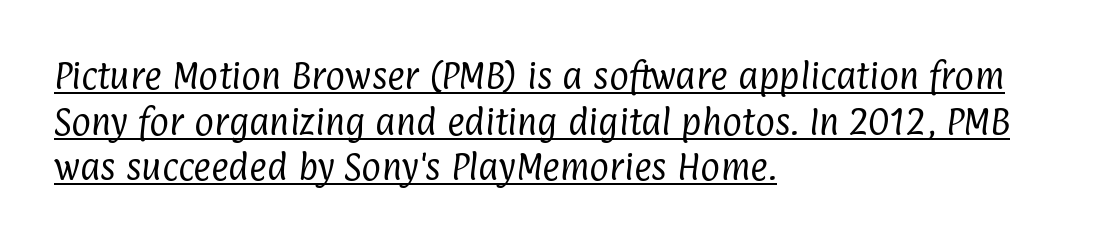
These characters rest on top of a visible drawn line. The face used here is rendered with its standard letterfit. A light-to-regular cut is what we see here. Varying glyph widths throughout — classic text-font behaviour. The paragraph shown leans on its left margin.
